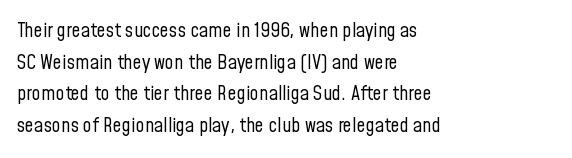
The image shows 20 px text type, upright; set left-aligned, normal line spacing (1.58x), normal letter spacing, not underlined.
